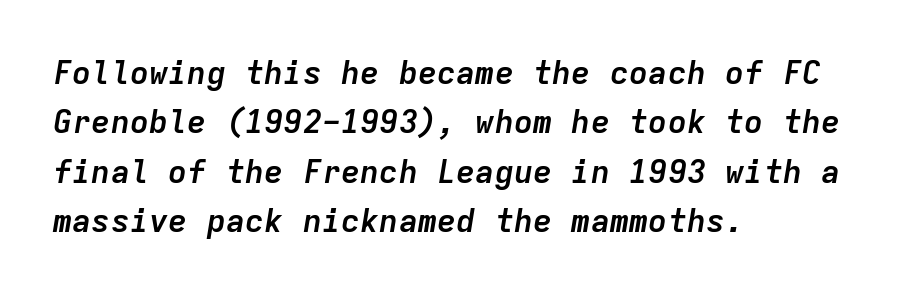
{"italic": "yes", "lean": "right", "slant_degrees": 9, "bold": "yes", "weight": "semibold", "width": "normal", "stroke_contrast": "low", "x_height": "medium", "monospaced": "yes", "underline": "no", "align": "left", "line_spacing": "normal", "line_spacing_ratio": 1.54, "letter_spacing": "normal", "letter_spacing_em": 0.0, "glyph_px": 32}
